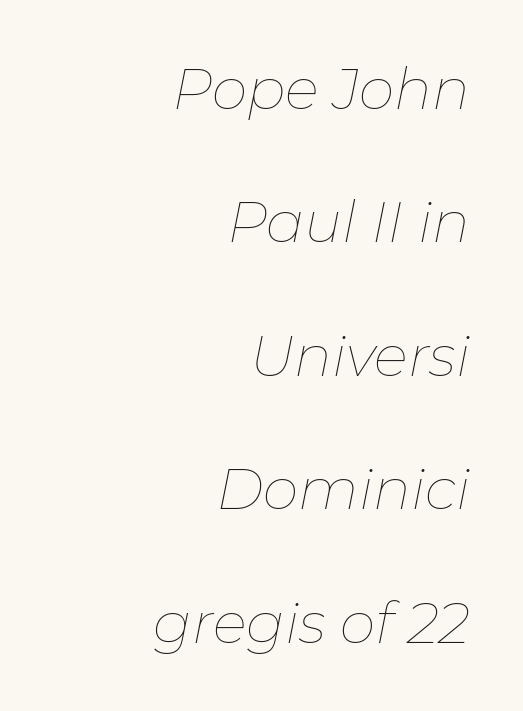
Q: Is the text bold? A: No.
Q: Is the text italic (slanted)? A: Yes, it leans right by about 11 degrees.
Q: Is the text underlined? A: No.
Q: How is the paragraph aligned? A: Right-aligned.
Q: Is the spacing between letters normal or unusually wide? A: Normal.
Q: Is the spacing between lines tight, normal or loose? A: Loose.
Q: Width (condensed, normal, or wide)? A: Normal.
Q: Stroke contrast? A: Low.
Q: x-height? A: Medium.
Q: Monospaced? A: No.
